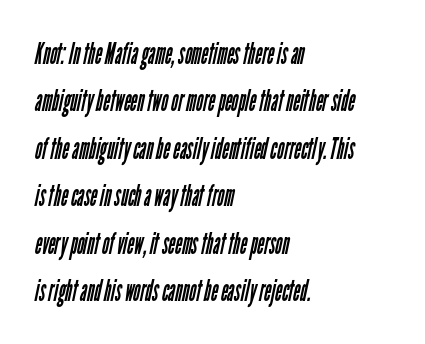
The image shows 30 px regular-weight, condensed sans-serif type; set left-aligned, normal line spacing (1.58x), normal letter spacing, not underlined; low stroke contrast and a medium x-height.
